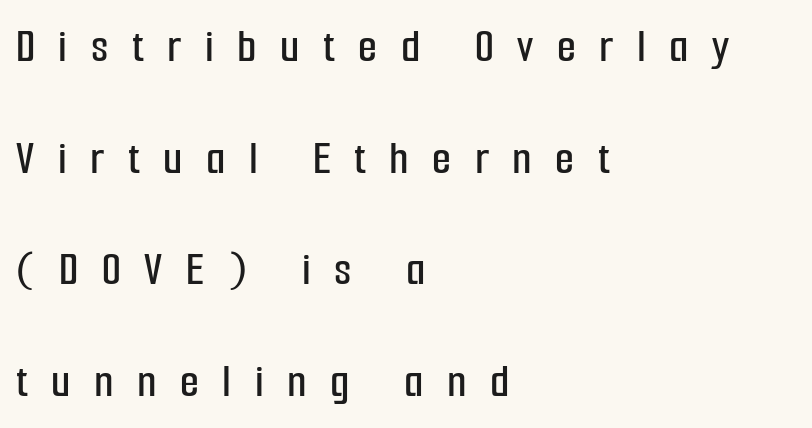
{"serif": "no", "italic": "no", "width": "condensed", "stroke_contrast": "low", "x_height": "medium", "monospaced": "no", "underline": "no", "align": "left", "line_spacing": "loose", "line_spacing_ratio": 2.28, "letter_spacing": "wide", "letter_spacing_em": 0.48, "glyph_px": 49}
